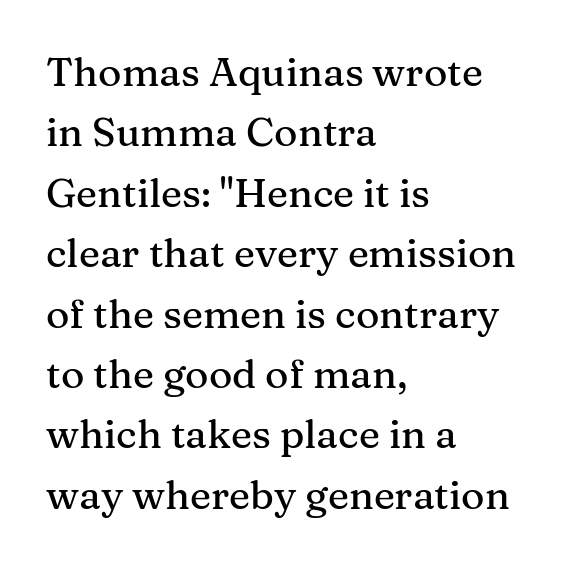
{"serif": "yes", "italic": "no", "width": "normal", "stroke_contrast": "medium", "x_height": "medium", "monospaced": "no", "underline": "no", "align": "left", "line_spacing": "normal", "line_spacing_ratio": 1.51, "letter_spacing": "normal", "letter_spacing_em": 0.0, "glyph_px": 40}
